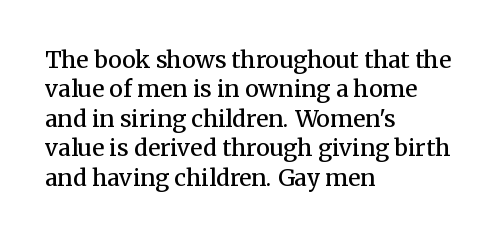
{"italic": "no", "bold": "semi", "underline": "no", "align": "left", "line_spacing": "normal", "line_spacing_ratio": 1.28, "letter_spacing": "normal", "letter_spacing_em": 0.0, "glyph_px": 23}
